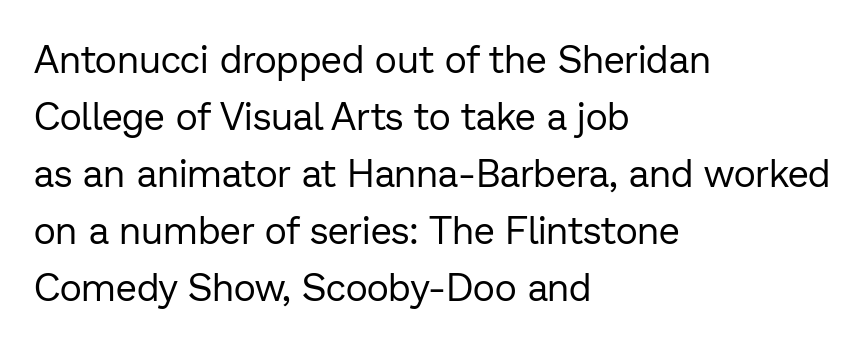
The image shows 38 px regular-weight sans-serif type, upright; set left-aligned, normal line spacing (1.5x), normal letter spacing, not underlined; low stroke contrast and a medium x-height.
